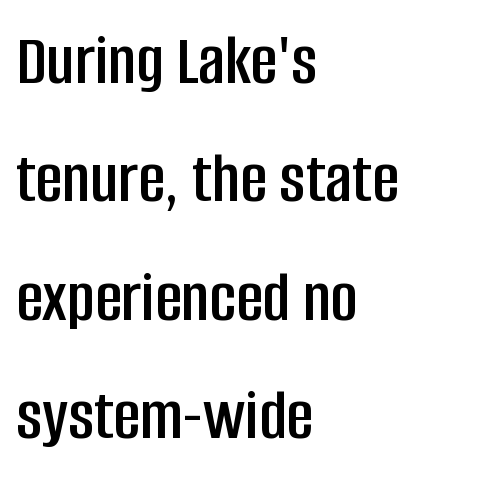
The image shows 74 px condensed sans-serif type, upright; set left-aligned, normal line spacing (1.6x), normal letter spacing, not underlined; low stroke contrast and a large x-height.
